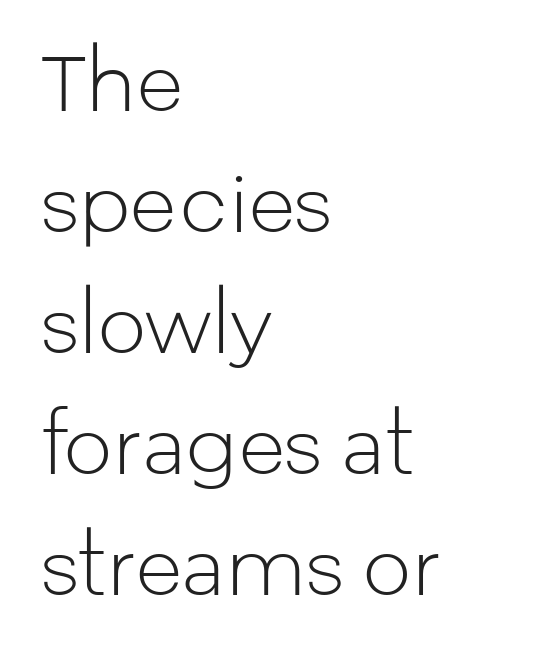
Q: Is the text bold? A: No.
Q: Is the text italic (slanted)? A: No, it is upright.
Q: Is the typeface a serif or a sans-serif typeface? A: Sans-serif.
Q: Is the text underlined? A: No.
Q: How is the paragraph aligned? A: Left-aligned.
Q: Is the spacing between letters normal or unusually wide? A: Normal.
Q: Is the spacing between lines tight, normal or loose? A: Normal.
Q: Width (condensed, normal, or wide)? A: Normal.
Q: Stroke contrast? A: Low.
Q: x-height? A: Medium.
Q: Monospaced? A: No.
